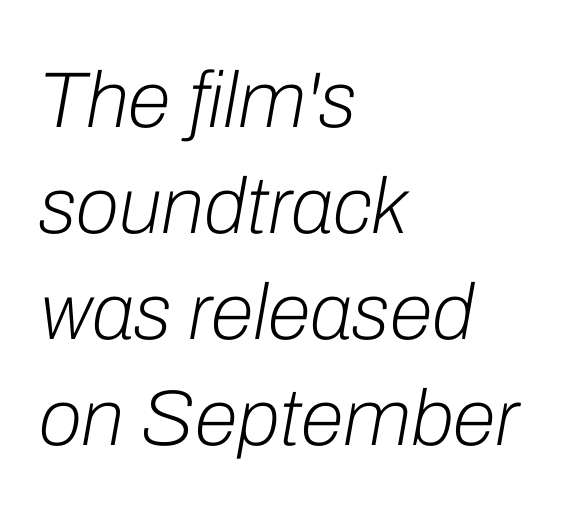
Underline: absent. Letter spacing: default. The axis of the letterforms is tilted away from vertical. Honestly, the row spacing looks completely unremarkable. Is this a fixed-width face? No — the glyphs have proportional, varying widths.
